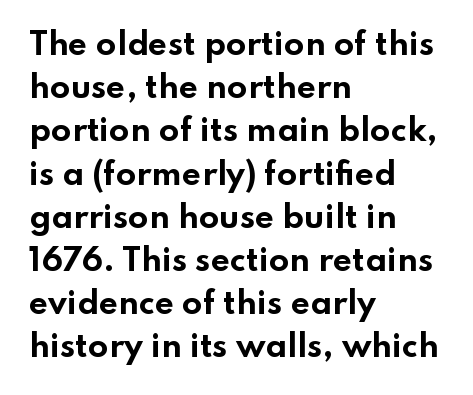
Is the type bold? Yes — the strokes are clearly thick and heavy. The text was rendered using a sans face with plain stroke endings. Summary of vertical rhythm: regular, with standard interline spacing. Letter spacing: default. This is the regular roman posture of the typeface.
